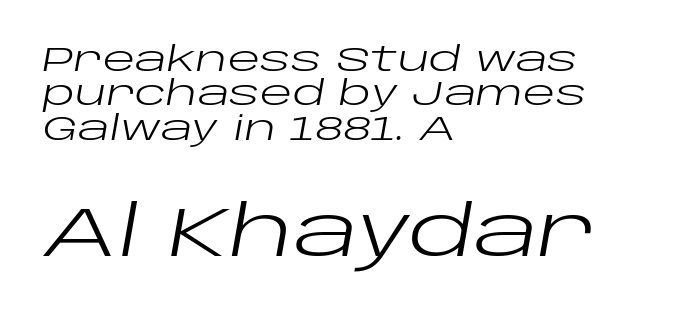
Q: Is the text bold? A: No.
Q: Is the text italic (slanted)? A: Yes, it leans right by about 10 degrees.
Q: Is the text underlined? A: No.
Q: How is the paragraph aligned? A: Left-aligned.
Q: Is the spacing between letters normal or unusually wide? A: Normal.
Q: Is the spacing between lines tight, normal or loose? A: Tight.
Q: Which block of text is set in a larger size, the first (top) or the second (bottom)? A: The second (bottom) one.
Q: Width (condensed, normal, or wide)? A: Wide.
Q: Stroke contrast? A: Low.
Q: x-height? A: Large.
Q: Monospaced? A: No.
